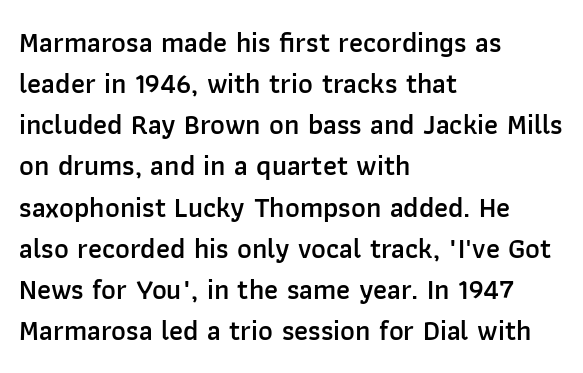
Q: Is the text bold? A: Semi-bold.
Q: Is the text italic (slanted)? A: No, it is upright.
Q: Is the typeface a serif or a sans-serif typeface? A: Sans-serif.
Q: Is the text underlined? A: No.
Q: How is the paragraph aligned? A: Left-aligned.
Q: Is the spacing between letters normal or unusually wide? A: Normal.
Q: Is the spacing between lines tight, normal or loose? A: Normal.
Q: Width (condensed, normal, or wide)? A: Normal.
Q: Stroke contrast? A: Low.
Q: x-height? A: Medium.
Q: Monospaced? A: No.
